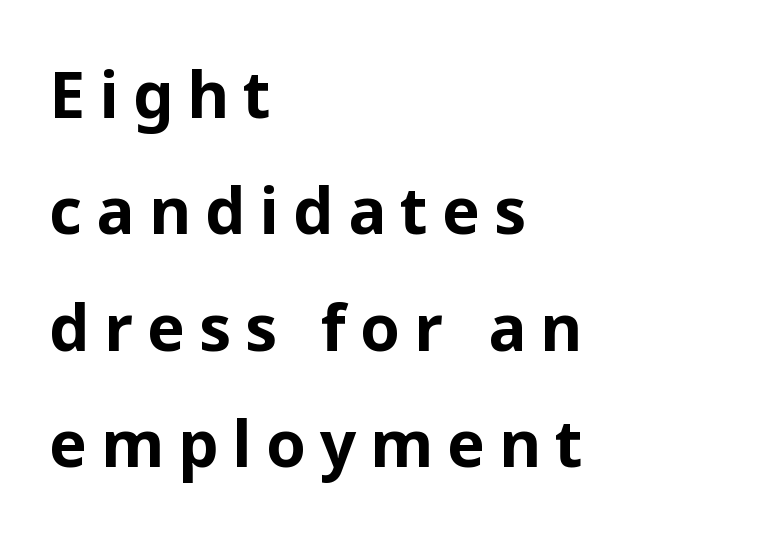
The image shows 64 px bold sans-serif type, upright; set left-aligned, line spacing 1.82x, unusually wide letter spacing (+0.22 em), not underlined; low stroke contrast and a medium x-height.
